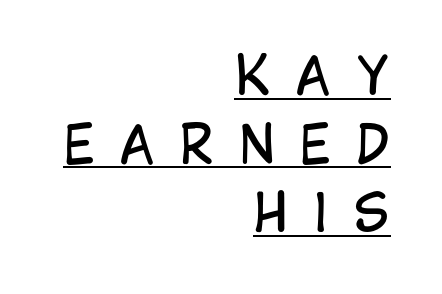
You could not count columns in this text — the font is proportionally spaced. A roman cut, with each character standing at attention. Where is the straight margin? On the right. Horizontal bands of white between lines are of average thickness. The lettering is marked with a stroke running underneath it.
